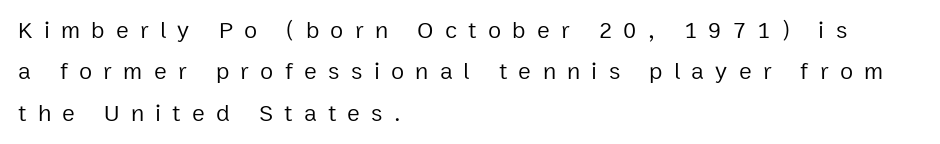
This is roman type, the default non-slanted kind. A bare baseline throughout the passage. In CSS terms this would be text-align: left. The tracking jumps out immediately: characters are airy and widely separated. The face looks like a standard text weight, possibly lighter.
